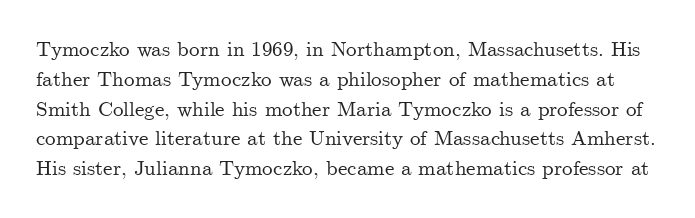
Q: Is the text italic (slanted)? A: No, it is upright.
Q: Is the text underlined? A: No.
Q: Is the spacing between letters normal or unusually wide? A: Normal.
Q: Is the spacing between lines tight, normal or loose? A: Normal.
